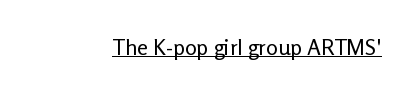
{"italic": "no", "bold": "no", "underline": "yes", "letter_spacing": "normal", "letter_spacing_em": 0.0, "glyph_px": 22}
